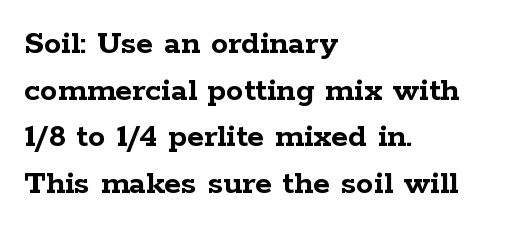
Q: Is the text bold? A: Yes.
Q: Is the text italic (slanted)? A: No, it is upright.
Q: Is the typeface a serif or a sans-serif typeface? A: Serif.
Q: Is the text underlined? A: No.
Q: How is the paragraph aligned? A: Left-aligned.
Q: Is the spacing between letters normal or unusually wide? A: Normal.
Q: Is the spacing between lines tight, normal or loose? A: Normal.
Q: Width (condensed, normal, or wide)? A: Wide.
Q: Stroke contrast? A: Low.
Q: x-height? A: Medium.
Q: Monospaced? A: No.
